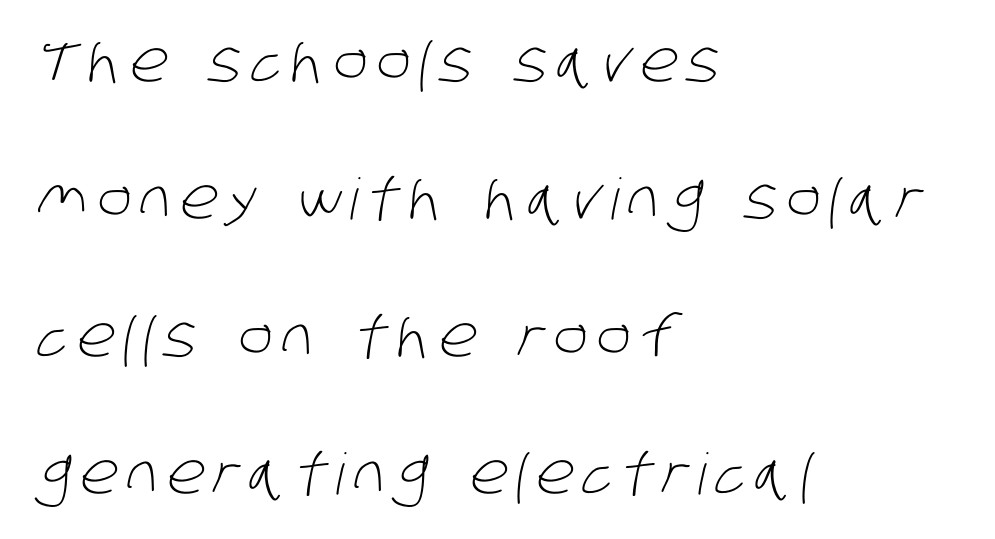
Q: Is the text bold? A: No.
Q: Is the typeface a serif or a sans-serif typeface? A: Sans-serif.
Q: Is the text underlined? A: No.
Q: How is the paragraph aligned? A: Left-aligned.
Q: Is the spacing between lines tight, normal or loose? A: Loose.
Q: Width (condensed, normal, or wide)? A: Condensed.
Q: Stroke contrast? A: Low.
Q: x-height? A: Large.
Q: Monospaced? A: No.
